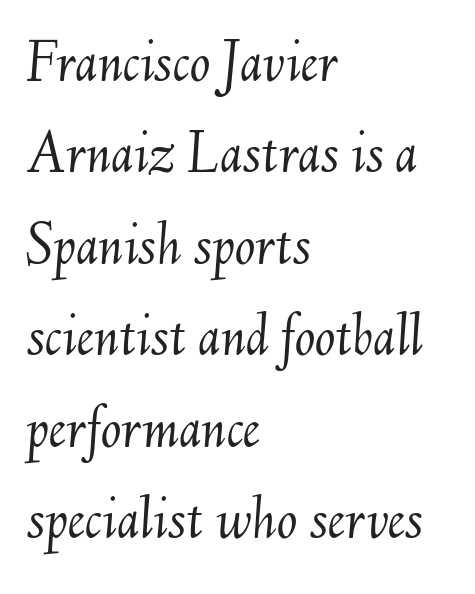
The image shows 61 px light type, italic (leaning right); set left-aligned, normal line spacing (1.5x), normal letter spacing, not underlined; medium stroke contrast and a small x-height.
